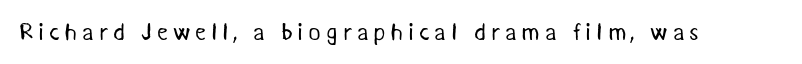
{"bold": "no", "underline": "no", "letter_spacing": "wide", "letter_spacing_em": 0.2, "glyph_px": 24}
